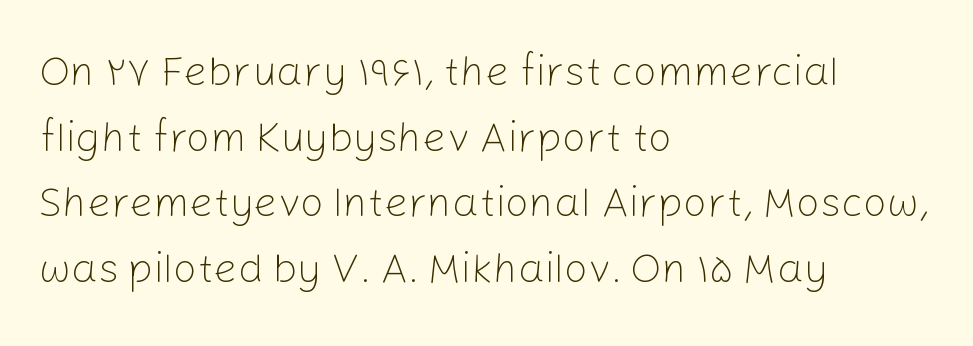
Short note: letters normally spaced. Is there any slant? The stems are plumb. Which margin do the lines hug? The left one — the right edge is uneven. The font is comparable to plain body text, perhaps lighter.
